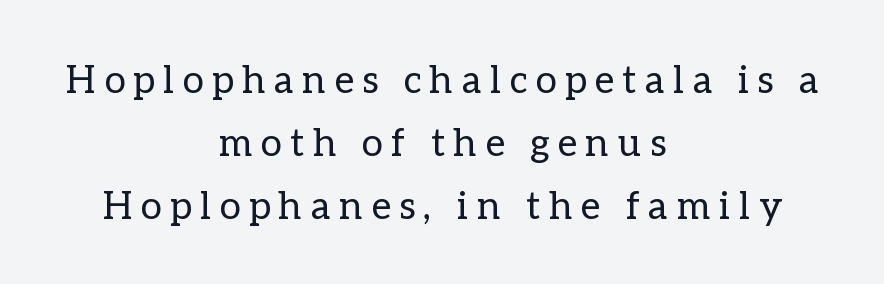
The image shows 38 px regular-weight type, upright; set centered, normal line spacing (1.66x), unusually wide letter spacing (+0.23 em), not underlined; low stroke contrast and a medium x-height.
